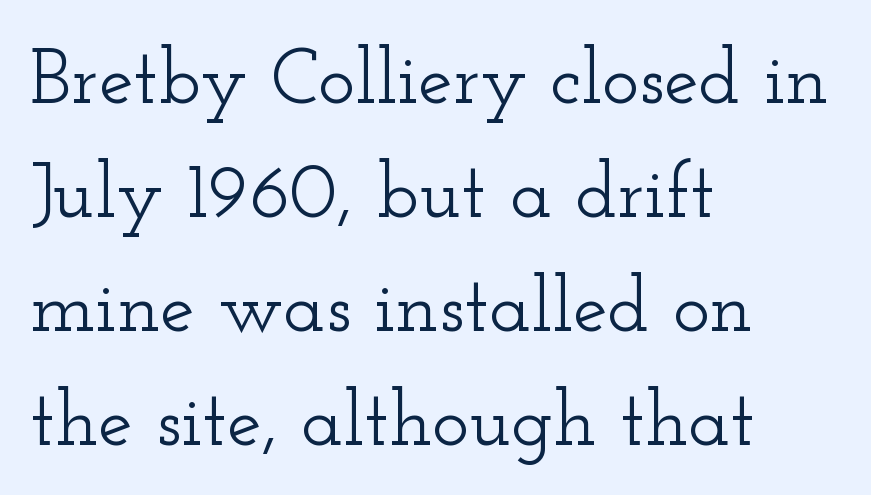
Rows of type keep a routine distance in the vertical direction. The passage shown is typed in a proportional face where columns would drift. The strip under each line holds only bare page. Does the lettering tilt? It doesn't — this is upright.
